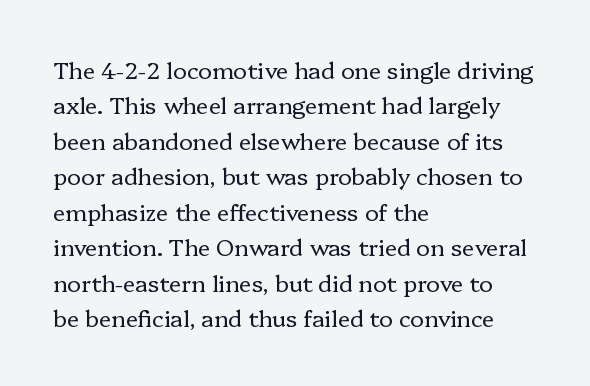
{"italic": "no", "bold": "no", "underline": "no", "align": "left", "line_spacing": "normal", "line_spacing_ratio": 1.54, "letter_spacing": "normal", "letter_spacing_em": 0.0, "glyph_px": 23}
